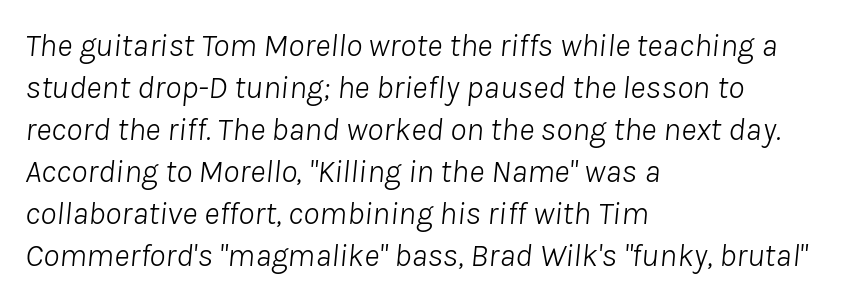
{"italic": "yes", "lean": "right", "slant_degrees": 8, "bold": "no", "weight": "light", "width": "normal", "stroke_contrast": "low", "x_height": "medium", "monospaced": "no", "underline": "no", "align": "left", "line_spacing": "normal", "line_spacing_ratio": 1.27, "letter_spacing": "normal", "letter_spacing_em": 0.0, "glyph_px": 33}
